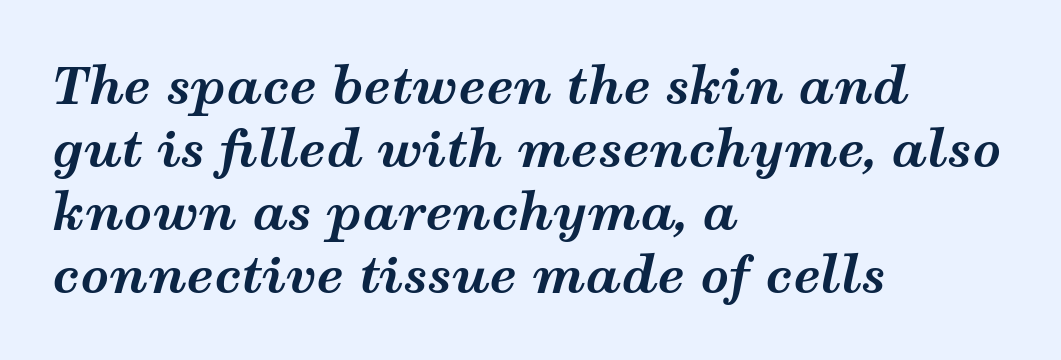
{"italic": "yes", "lean": "right", "slant_degrees": 12, "bold": "yes", "weight": "bold", "width": "wide", "stroke_contrast": "medium", "x_height": "medium", "monospaced": "no", "underline": "no", "align": "left", "line_spacing": "normal", "line_spacing_ratio": 1.26, "letter_spacing": "normal", "letter_spacing_em": 0.0, "glyph_px": 50}
